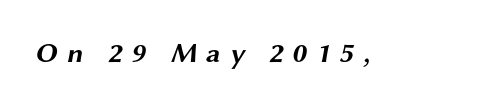
Q: Is the text bold? A: Yes.
Q: Is the typeface a serif or a sans-serif typeface? A: Sans-serif.
Q: Is the text underlined? A: No.
Q: Is the spacing between letters normal or unusually wide? A: Unusually wide.
Q: Width (condensed, normal, or wide)? A: Wide.
Q: Stroke contrast? A: Medium.
Q: x-height? A: Medium.
Q: Monospaced? A: No.
